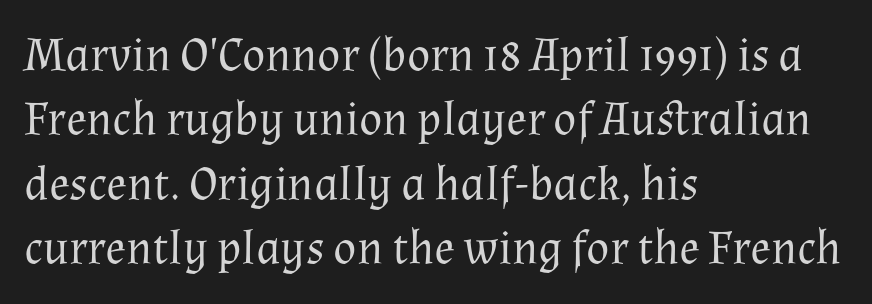
The line-height multiplier appears to be the usual default. This sample has the flowing, uneven cadence of proportional lettering. Every row of glyphs begins at an identical x-position on the left. The typeface chosen for these lines features serifs. Nobody touched the tracking dial on this one. The axis of the letterforms is exactly vertical.
